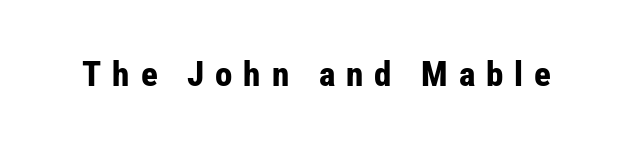
The image shows 35 px bold, condensed sans-serif type, upright; set unusually wide letter spacing (+0.31 em), not underlined; low stroke contrast and a medium x-height.
